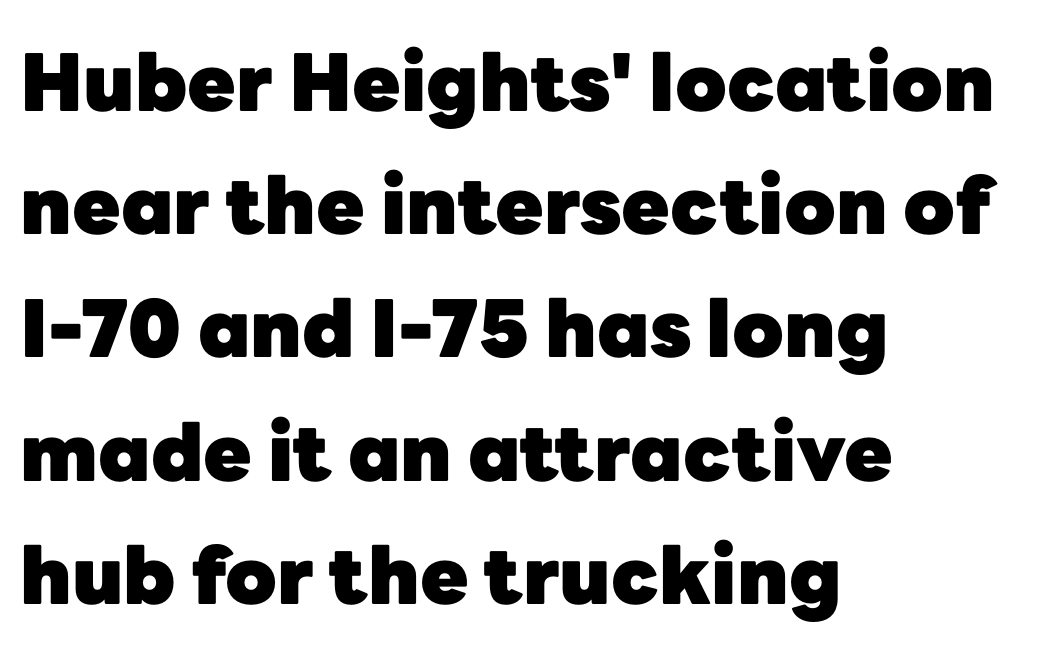
Q: Is the text bold? A: Yes.
Q: Is the text italic (slanted)? A: No, it is upright.
Q: Is the typeface a serif or a sans-serif typeface? A: Sans-serif.
Q: Is the text underlined? A: No.
Q: How is the paragraph aligned? A: Left-aligned.
Q: Is the spacing between letters normal or unusually wide? A: Normal.
Q: Is the spacing between lines tight, normal or loose? A: Normal.
Q: Width (condensed, normal, or wide)? A: Normal.
Q: Stroke contrast? A: Low.
Q: x-height? A: Medium.
Q: Monospaced? A: No.
